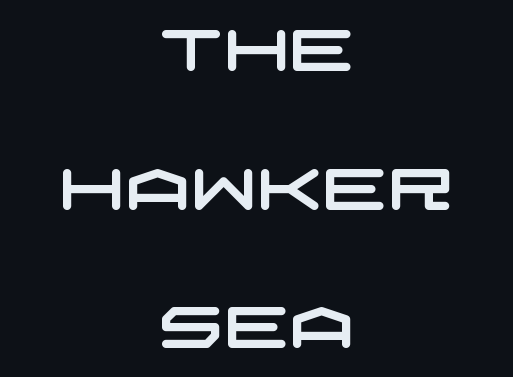
There is no visible air inserted between adjacent glyphs. The rendering uses a large line-height, opening up the rows. Each line is balanced around a shared central axis. The font family rendered here belongs to the sans-serif group. Unmarked baselines from the first word to the last.
